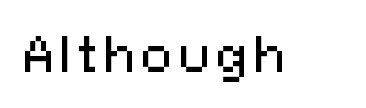
Q: Is the text italic (slanted)? A: No, it is upright.
Q: Is the typeface a serif or a sans-serif typeface? A: Sans-serif.
Q: Is the text underlined? A: No.
Q: Width (condensed, normal, or wide)? A: Normal.
Q: Stroke contrast? A: Medium.
Q: x-height? A: Medium.
Q: Monospaced? A: No.
